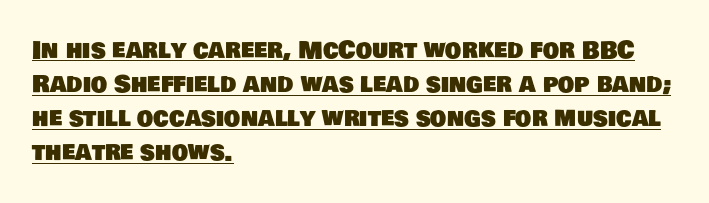
{"underline": "yes", "align": "left", "line_spacing": "normal", "line_spacing_ratio": 1.48, "letter_spacing": "normal", "letter_spacing_em": 0.0, "glyph_px": 23}
